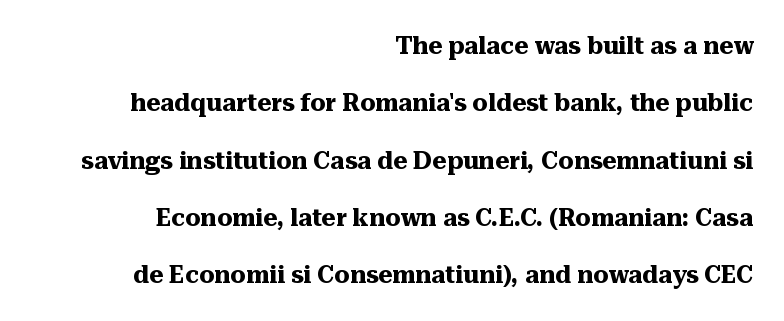
Q: Is the text bold? A: Yes.
Q: Is the text italic (slanted)? A: No, it is upright.
Q: Is the text underlined? A: No.
Q: How is the paragraph aligned? A: Right-aligned.
Q: Is the spacing between letters normal or unusually wide? A: Normal.
Q: Is the spacing between lines tight, normal or loose? A: Loose.
